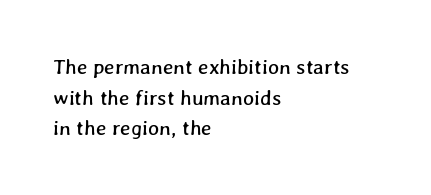
Honestly, the letter spacing is just normal — you wouldn't notice it. Is there much room between lines? A standard amount, neither cramped nor airy. Horizontal alignment here is leftward, the default for most running prose. Glance below the letters and you will spot only blank space.
